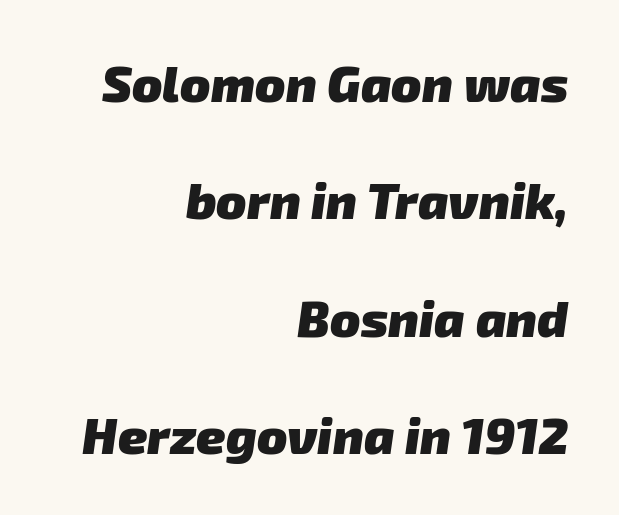
The image shows 50 px heavy sans-serif type; set right-aligned, loose line spacing (2.35x), normal letter spacing, not underlined; low stroke contrast and a medium x-height.
